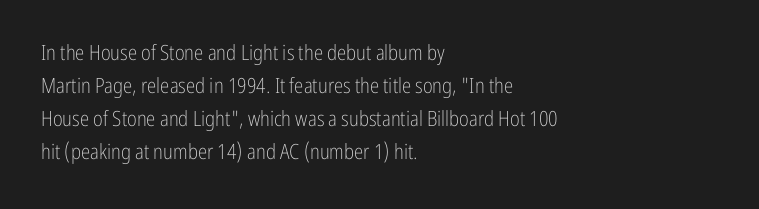
No italicization has been applied; the sample stays upright. This rendering features lettering with no underline. Summary of weight: not heavy and not bold. The typesetter chose a ragged-right arrangement here. The vertical gap from one line to the next is medium.
